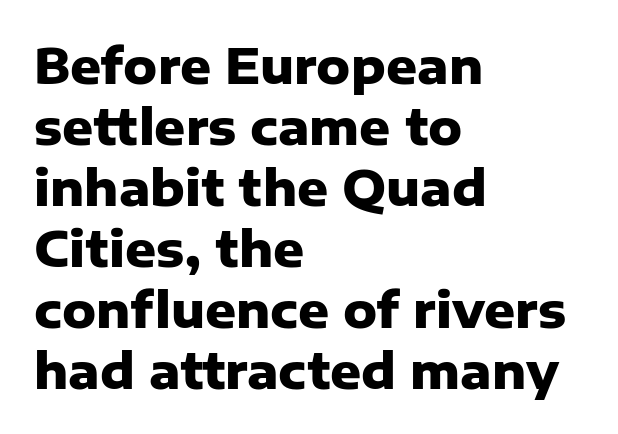
{"serif": "no", "italic": "no", "bold": "yes", "weight": "heavy", "width": "normal", "stroke_contrast": "low", "x_height": "medium", "monospaced": "no", "underline": "no", "align": "left", "line_spacing": "normal", "line_spacing_ratio": 1.27, "letter_spacing": "normal", "letter_spacing_em": 0.0, "glyph_px": 48}
